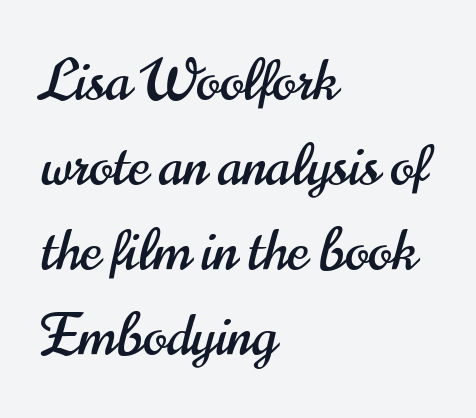
The image shows 56 px condensed sans-serif type; set left-aligned, normal line spacing (1.52x), normal letter spacing, not underlined; high stroke contrast and a small x-height.
